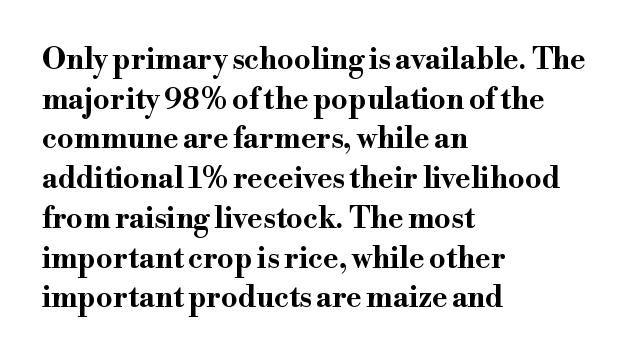
Q: Is the text bold? A: Yes.
Q: Is the text italic (slanted)? A: No, it is upright.
Q: Is the typeface a serif or a sans-serif typeface? A: Serif.
Q: Is the text underlined? A: No.
Q: How is the paragraph aligned? A: Left-aligned.
Q: Is the spacing between letters normal or unusually wide? A: Normal.
Q: Is the spacing between lines tight, normal or loose? A: Normal.
Q: Width (condensed, normal, or wide)? A: Wide.
Q: Stroke contrast? A: High.
Q: x-height? A: Small.
Q: Monospaced? A: No.
